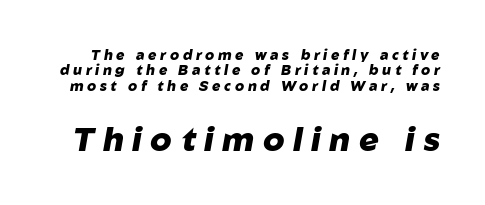
The image shows 33 px heavy type, italic (leaning right); set tight line spacing (1.09x), unusually wide letter spacing (+0.26 em), not underlined; the second (bottom) block is 2.36x larger; low stroke contrast and a medium x-height.
